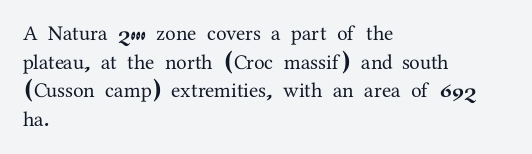
{"italic": "no", "underline": "no", "align": "left", "line_spacing": "normal", "line_spacing_ratio": 1.36, "letter_spacing": "normal", "letter_spacing_em": 0.0, "glyph_px": 21}
